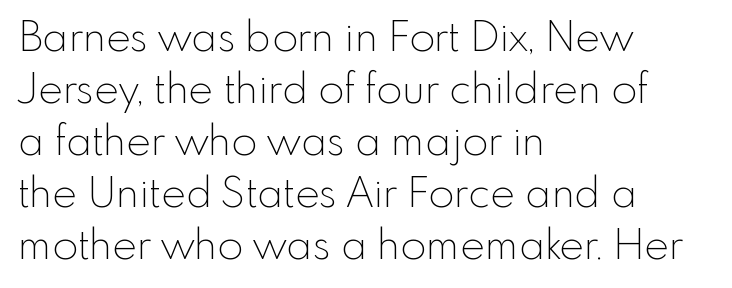
The image shows 42 px thin sans-serif type, upright; set left-aligned, line spacing 1.24x, normal letter spacing, not underlined; a small x-height.
